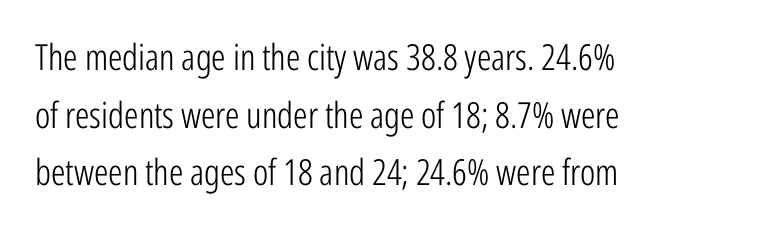
{"serif": "no", "italic": "no", "bold": "no", "weight": "light", "width": "condensed", "stroke_contrast": "low", "x_height": "medium", "monospaced": "no", "underline": "no", "align": "left", "line_spacing": "normal", "line_spacing_ratio": 1.6, "letter_spacing": "normal", "letter_spacing_em": 0.0, "glyph_px": 36}
